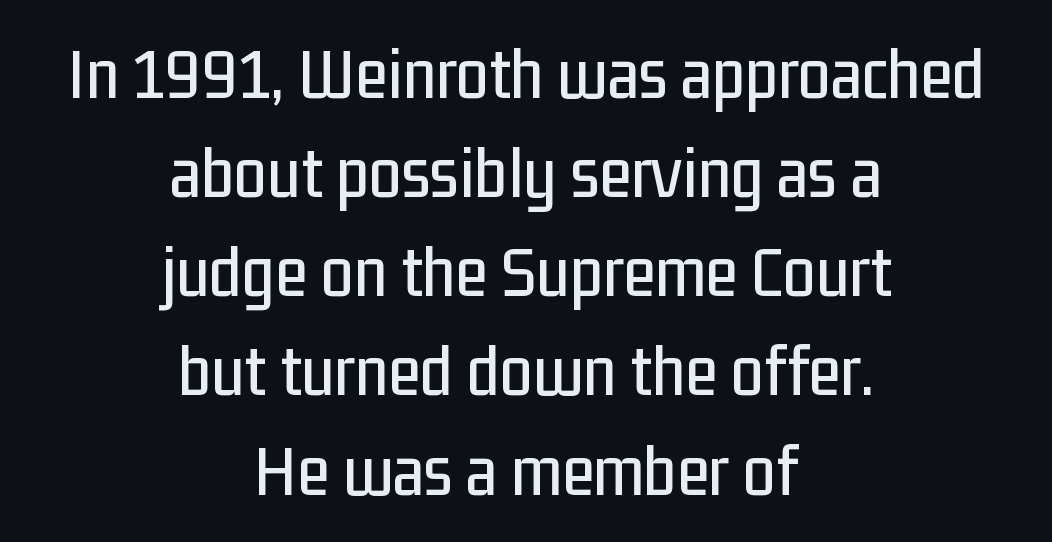
{"serif": "no", "italic": "no", "width": "condensed", "stroke_contrast": "low", "x_height": "medium", "monospaced": "no", "underline": "no", "align": "center", "line_spacing": "normal", "line_spacing_ratio": 1.34, "letter_spacing": "normal", "letter_spacing_em": 0.0, "glyph_px": 74}
